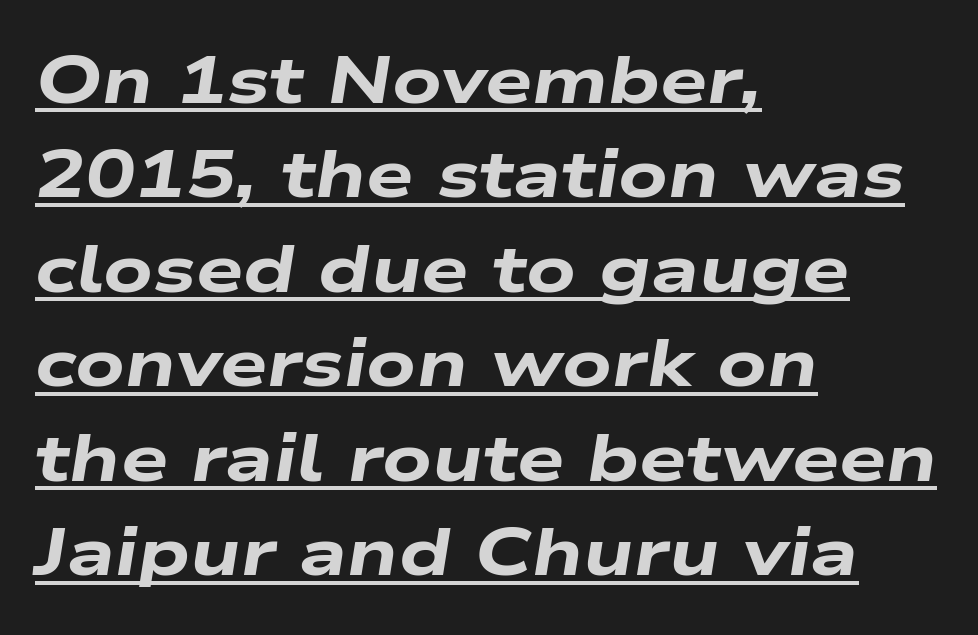
The passage shown has conventional tracking throughout. One-word summary of the alignment: left. Weight: bold. A rule runs beneath these lines of type.
